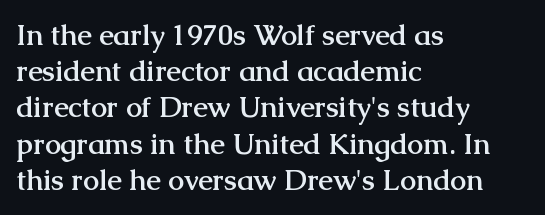
Q: Is the text bold? A: Yes.
Q: Is the text italic (slanted)? A: No, it is upright.
Q: Is the typeface a serif or a sans-serif typeface? A: Serif.
Q: Is the text underlined? A: No.
Q: How is the paragraph aligned? A: Left-aligned.
Q: Is the spacing between letters normal or unusually wide? A: Normal.
Q: Is the spacing between lines tight, normal or loose? A: Normal.
Q: Width (condensed, normal, or wide)? A: Normal.
Q: Stroke contrast? A: Medium.
Q: x-height? A: Medium.
Q: Monospaced? A: No.
